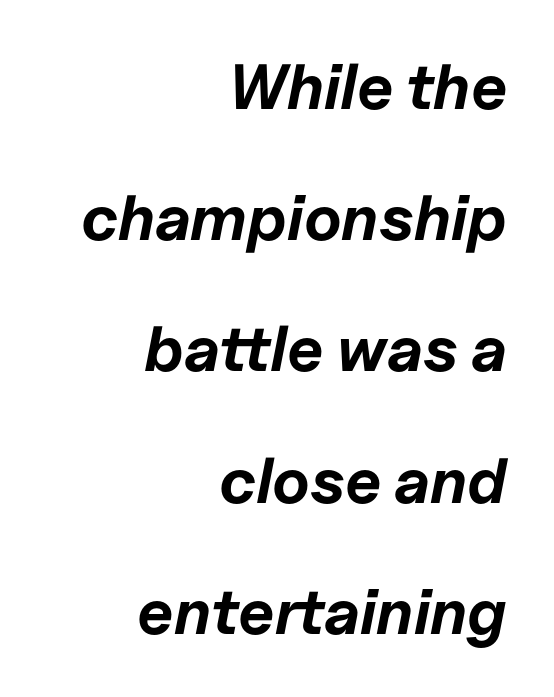
The image shows 64 px bold type, italic (leaning right); set right-aligned, loose line spacing (2.05x), normal letter spacing, not underlined; low stroke contrast and a medium x-height.
